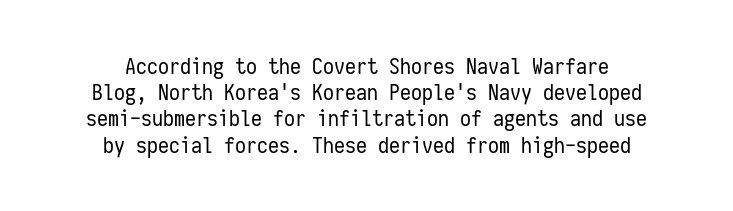
The image shows 22 px text type, upright; set centered, line spacing 1.19x, normal letter spacing, not underlined.
